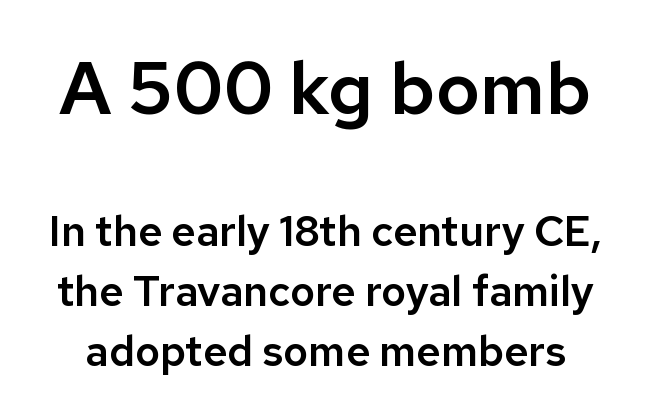
Q: Is the text italic (slanted)? A: No, it is upright.
Q: Is the typeface a serif or a sans-serif typeface? A: Sans-serif.
Q: Is the text underlined? A: No.
Q: Is the spacing between letters normal or unusually wide? A: Normal.
Q: Is the spacing between lines tight, normal or loose? A: Normal.
Q: Which block of text is set in a larger size, the first (top) or the second (bottom)? A: The first (top) one.
Q: Width (condensed, normal, or wide)? A: Normal.
Q: Stroke contrast? A: Low.
Q: x-height? A: Medium.
Q: Monospaced? A: No.
